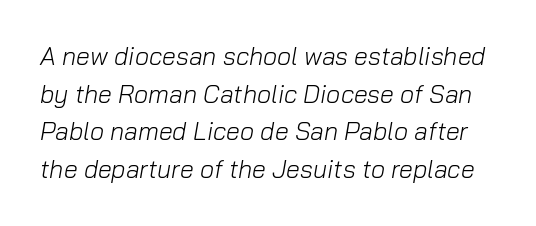
The image shows 25 px text type, italic (leaning right); set normal line spacing (1.51x), normal letter spacing, not underlined.
